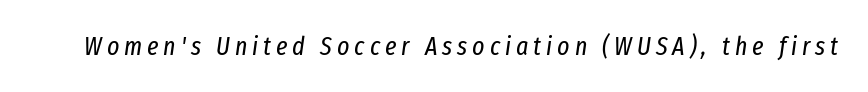
{"italic": "yes", "lean": "right", "slant_degrees": 8, "bold": "no", "underline": "no", "glyph_px": 26}
